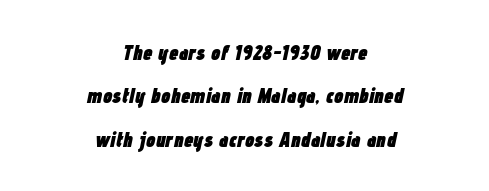
The image shows 21 px bold type, italic (leaning right); set centered, loose line spacing (2.07x), normal letter spacing, not underlined.
